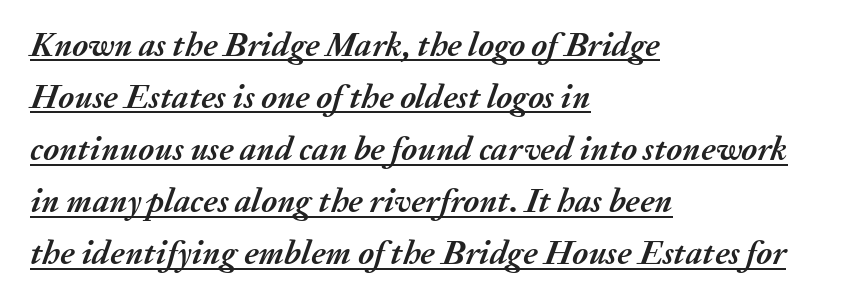
Honestly, the underline is the first thing you notice here. One glance says typical: line gaps are just what's usual. How are the letters spaced? Ordinarily, with no added tracking. The compositor pushed each line to the left boundary.
